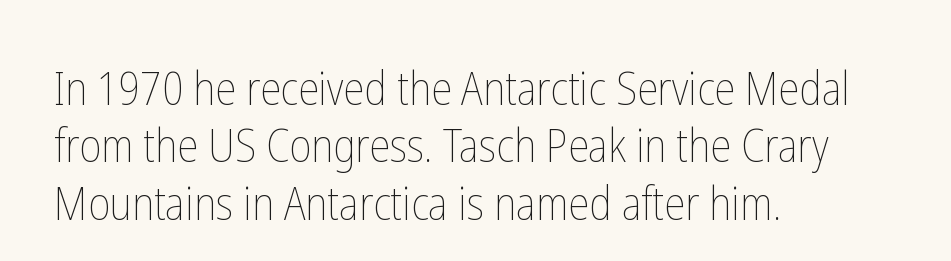
This is the regular roman posture of the typeface. The typesetter chose a ragged-right arrangement here. The line texture is even and compact thanks to regular tracking. The space beneath each line is pristine and unruled. This sample has the flowing, uneven cadence of proportional lettering. Unbolded letterforms with no extra heft.
